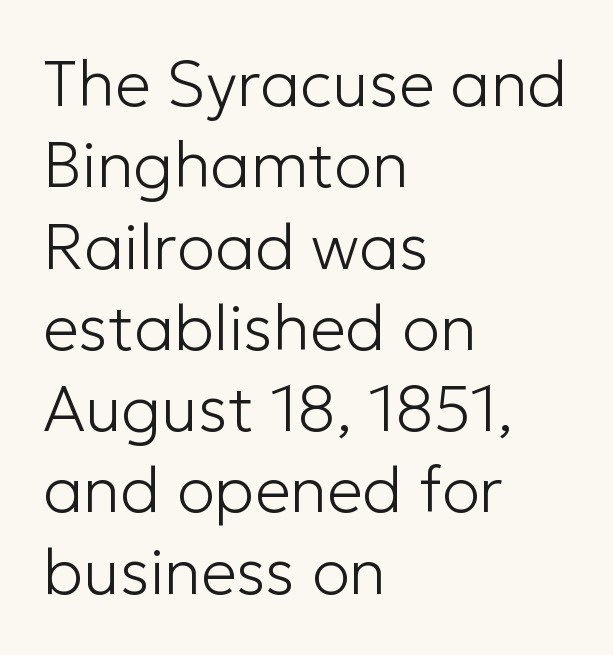
Q: Is the text bold? A: No.
Q: Is the text italic (slanted)? A: No, it is upright.
Q: Is the typeface a serif or a sans-serif typeface? A: Sans-serif.
Q: Is the text underlined? A: No.
Q: How is the paragraph aligned? A: Left-aligned.
Q: Is the spacing between letters normal or unusually wide? A: Normal.
Q: Is the spacing between lines tight, normal or loose? A: Normal.
Q: Width (condensed, normal, or wide)? A: Normal.
Q: Stroke contrast? A: Low.
Q: x-height? A: Medium.
Q: Monospaced? A: No.
